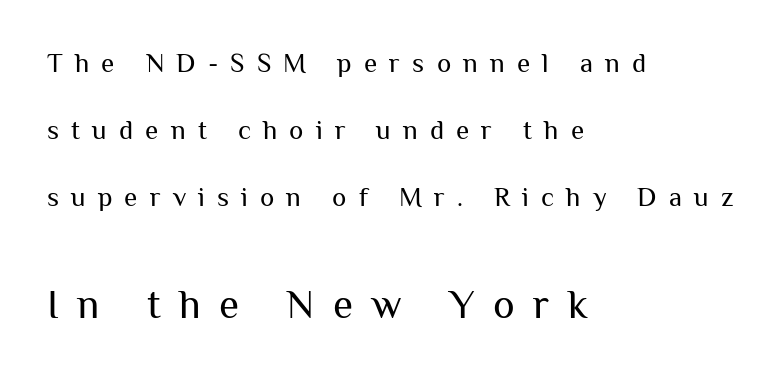
The image shows 41 px regular-weight sans-serif type, upright; set left-aligned, loose line spacing (2.49x), unusually wide letter spacing (+0.45 em), not underlined; the second (bottom) block is 1.52x larger; medium stroke contrast and a medium x-height.
